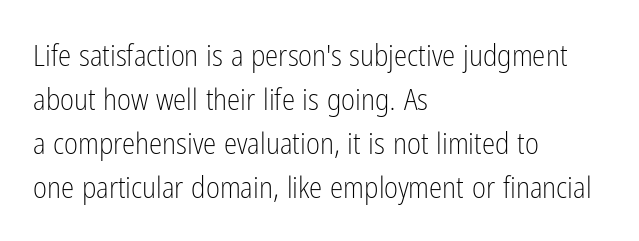
The letters stand straight up with perfectly vertical stems. Every row of glyphs begins at an identical x-position on the left. Do the characters align in a grid? No, the font is proportional. Default kerning and tracking; the words read as compact shapes. The foot of each line stays bare and open.
